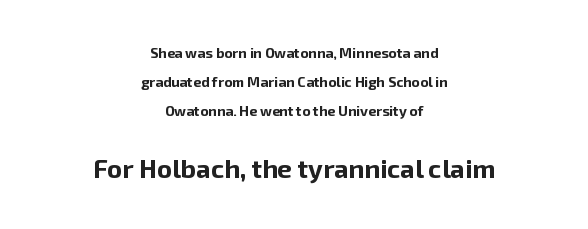
Q: Is the text bold? A: Yes.
Q: Is the text italic (slanted)? A: No, it is upright.
Q: Is the text underlined? A: No.
Q: How is the paragraph aligned? A: Centered.
Q: Is the spacing between letters normal or unusually wide? A: Normal.
Q: Is the spacing between lines tight, normal or loose? A: Loose.
Q: Which block of text is set in a larger size, the first (top) or the second (bottom)? A: The second (bottom) one.
